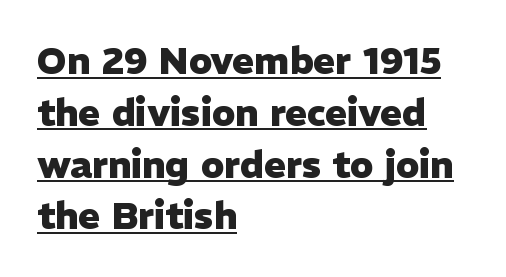
Q: Is the text bold? A: Yes.
Q: Is the text italic (slanted)? A: No, it is upright.
Q: Is the typeface a serif or a sans-serif typeface? A: Sans-serif.
Q: Is the text underlined? A: Yes.
Q: How is the paragraph aligned? A: Left-aligned.
Q: Is the spacing between letters normal or unusually wide? A: Normal.
Q: Is the spacing between lines tight, normal or loose? A: Normal.
Q: Width (condensed, normal, or wide)? A: Normal.
Q: Stroke contrast? A: Low.
Q: x-height? A: Medium.
Q: Monospaced? A: No.
